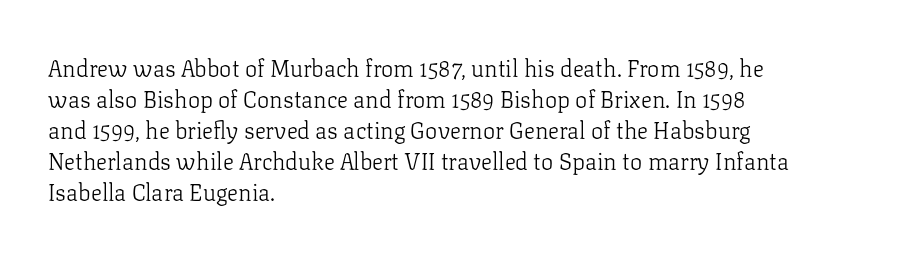
Posture: upright roman. The ragged edge is on the right, which tells us the setting is flush left. Reading down the column, the eye jumps a familiar distance to each next line. The specimen omits any rule beneath the text block's lines. The face looks like a standard text weight, possibly lighter.
